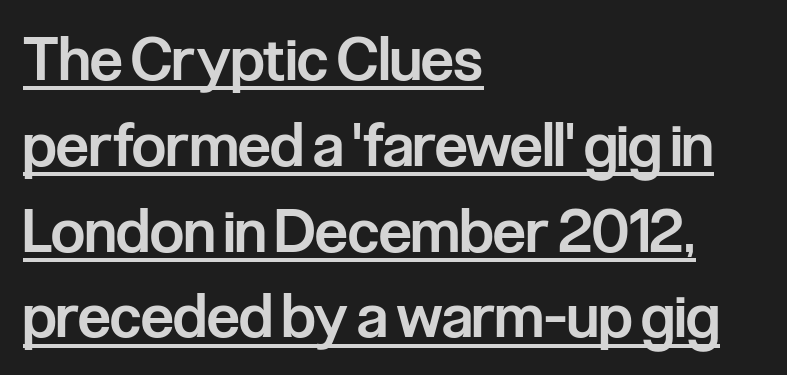
{"serif": "no", "italic": "no", "bold": "semi", "weight": "semibold", "width": "condensed", "stroke_contrast": "low", "x_height": "medium", "monospaced": "no", "underline": "yes", "align": "left", "line_spacing": "normal", "line_spacing_ratio": 1.43, "letter_spacing": "normal", "letter_spacing_em": 0.0, "glyph_px": 60}
